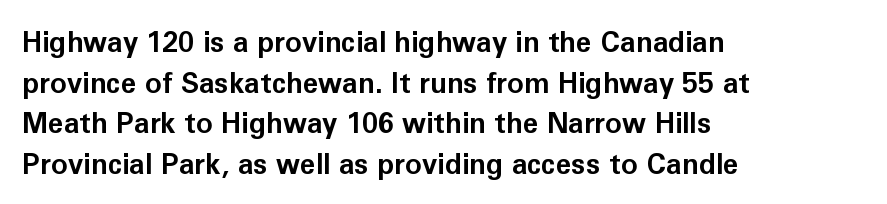
{"serif": "no", "italic": "no", "bold": "yes", "weight": "bold", "width": "normal", "stroke_contrast": "low", "x_height": "medium", "monospaced": "no", "underline": "no", "align": "left", "line_spacing": "normal", "line_spacing_ratio": 1.45, "letter_spacing": "normal", "letter_spacing_em": 0.0, "glyph_px": 28}
